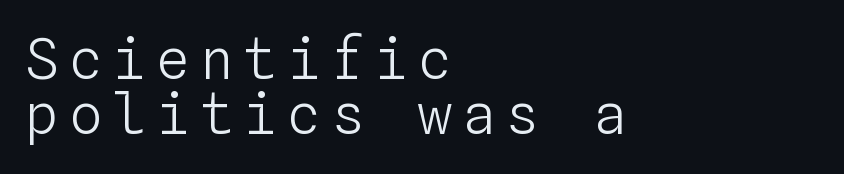
The image shows 56 px light type, upright, monospaced; set left-aligned, tight line spacing (0.99x), not underlined; low stroke contrast and a medium x-height.
